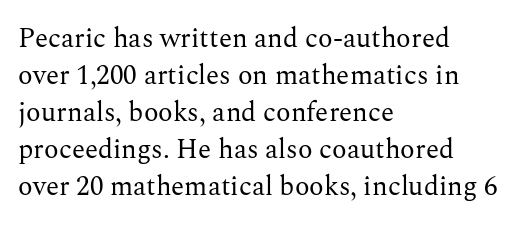
The image shows 27 px text type, upright; set left-aligned, normal line spacing (1.37x), normal letter spacing, not underlined.
